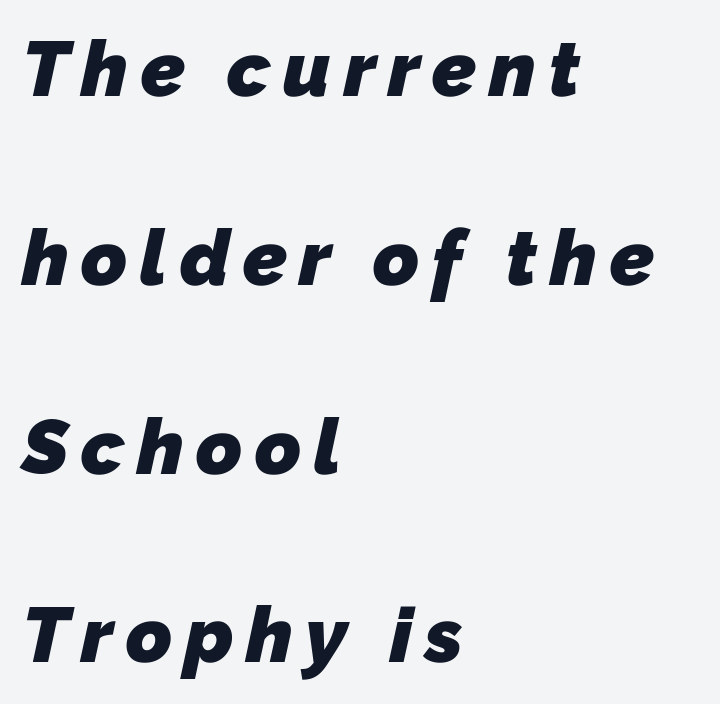
Look at the bottom of the vertical strokes: they stop flat, with no serifs. These lines stand farther apart than default settings would place them. A bare baseline throughout the passage. How heavy is the stroke? Heavy — this is a bold.
